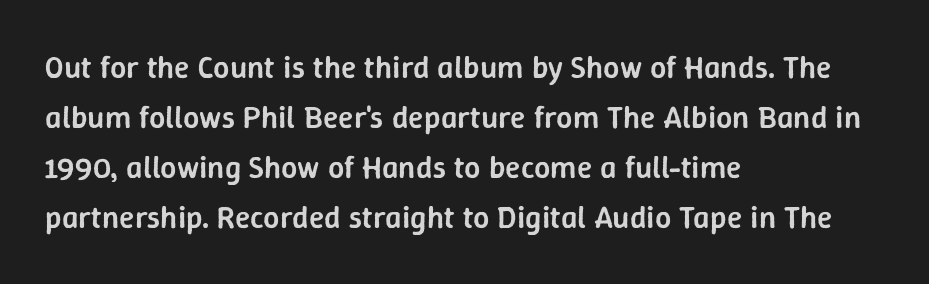
The image shows 32 px semibold sans-serif type, upright; set left-aligned, normal line spacing (1.56x), normal letter spacing, not underlined; low stroke contrast and a medium x-height.
